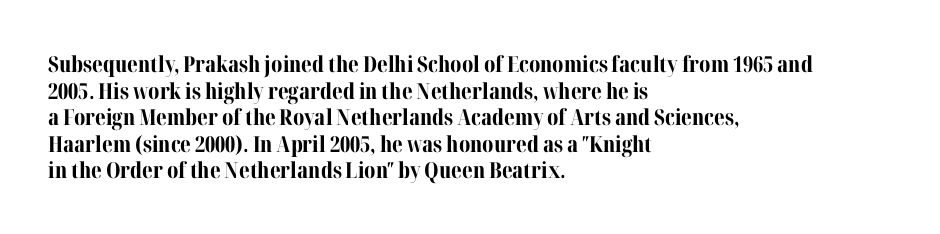
{"italic": "no", "bold": "yes", "underline": "no", "align": "left", "line_spacing_ratio": 1.21, "letter_spacing": "normal", "letter_spacing_em": 0.0, "glyph_px": 22}
